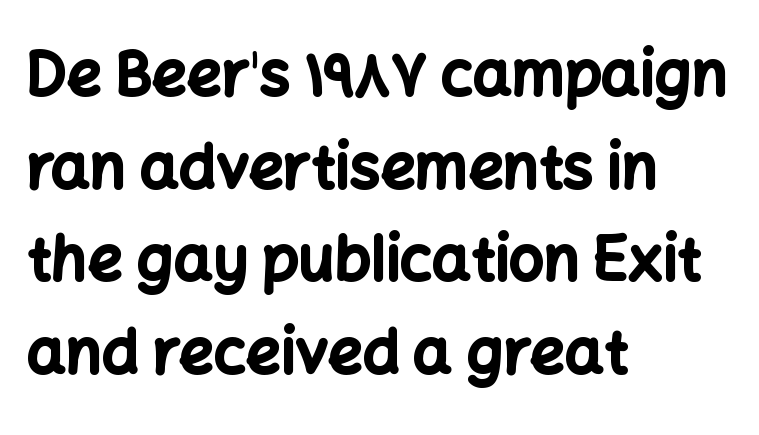
Q: Is the text bold? A: Yes.
Q: Is the text italic (slanted)? A: No, it is upright.
Q: Is the typeface a serif or a sans-serif typeface? A: Sans-serif.
Q: Is the text underlined? A: No.
Q: How is the paragraph aligned? A: Left-aligned.
Q: Is the spacing between letters normal or unusually wide? A: Normal.
Q: Is the spacing between lines tight, normal or loose? A: Normal.
Q: Width (condensed, normal, or wide)? A: Normal.
Q: Stroke contrast? A: Low.
Q: x-height? A: Medium.
Q: Monospaced? A: No.
